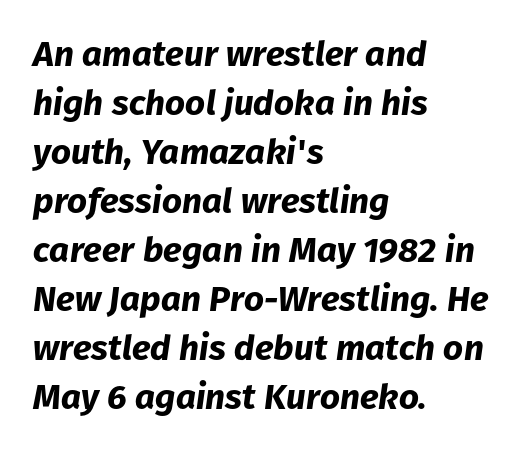
Q: Is the text bold? A: Yes.
Q: Is the text italic (slanted)? A: Yes, it leans right by about 8 degrees.
Q: Is the text underlined? A: No.
Q: How is the paragraph aligned? A: Left-aligned.
Q: Is the spacing between letters normal or unusually wide? A: Normal.
Q: Is the spacing between lines tight, normal or loose? A: Normal.
Q: Width (condensed, normal, or wide)? A: Normal.
Q: Stroke contrast? A: Low.
Q: x-height? A: Medium.
Q: Monospaced? A: No.
